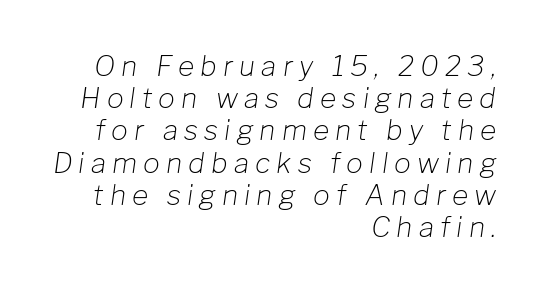
{"italic": "yes", "lean": "right", "slant_degrees": 8, "bold": "no", "weight": "light", "width": "normal", "stroke_contrast": "low", "x_height": "medium", "monospaced": "no", "underline": "no", "align": "right", "line_spacing": "tight", "line_spacing_ratio": 1.15, "letter_spacing": "wide", "letter_spacing_em": 0.22, "glyph_px": 28}
